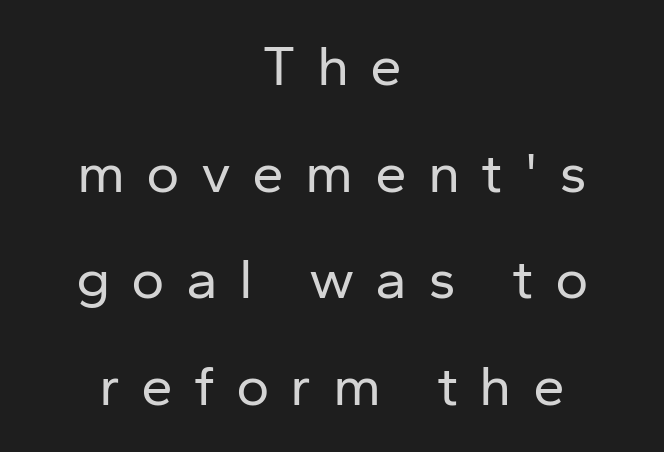
Clear beneath every line of the passage. The tracking jumps out immediately: characters are airy and widely separated. The glyphs in this specimen are sans serif. Is the block centered? Yes — each line is placed symmetrically about the middle. Heaviness? Minimal to ordinary, like unemphasized prose.
